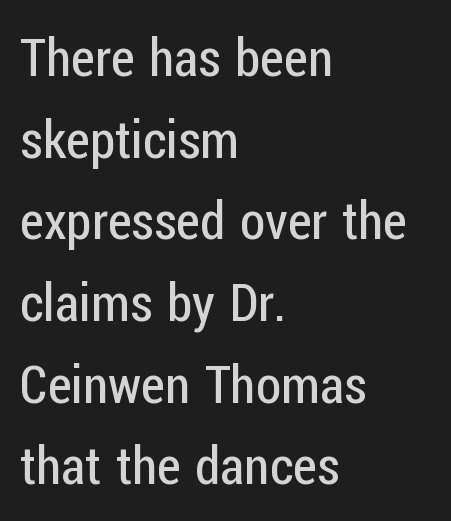
The image shows 52 px regular-weight, condensed sans-serif type, upright; set left-aligned, normal line spacing (1.57x), normal letter spacing, not underlined; low stroke contrast and a medium x-height.
